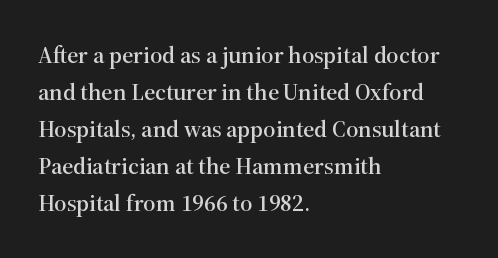
{"italic": "no", "underline": "no", "align": "left", "line_spacing": "normal", "line_spacing_ratio": 1.54, "letter_spacing": "normal", "letter_spacing_em": 0.0, "glyph_px": 24}
